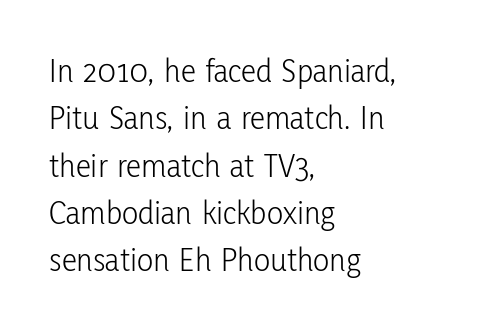
{"serif": "no", "italic": "no", "bold": "no", "weight": "light", "width": "condensed", "stroke_contrast": "low", "x_height": "medium", "monospaced": "no", "underline": "no", "align": "left", "line_spacing": "normal", "line_spacing_ratio": 1.39, "letter_spacing": "normal", "letter_spacing_em": 0.0, "glyph_px": 34}
